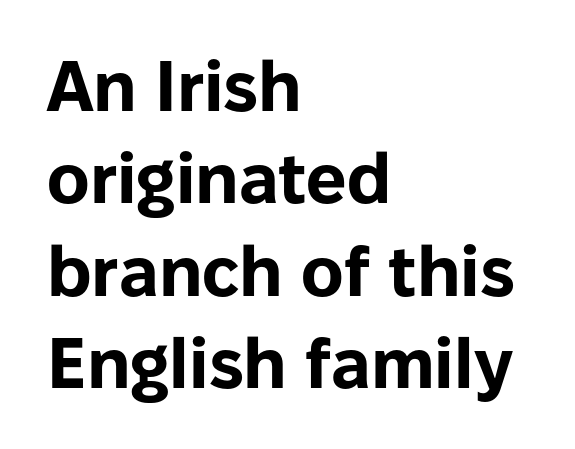
The image shows 71 px bold sans-serif type, upright; set left-aligned, normal line spacing (1.3x), normal letter spacing, not underlined; low stroke contrast and a medium x-height.
